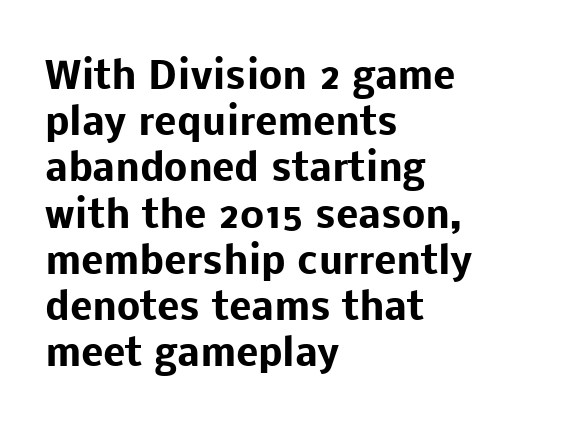
The image shows 37 px heavy sans-serif type, upright; set left-aligned, normal line spacing (1.25x), normal letter spacing, not underlined; low stroke contrast and a medium x-height.
